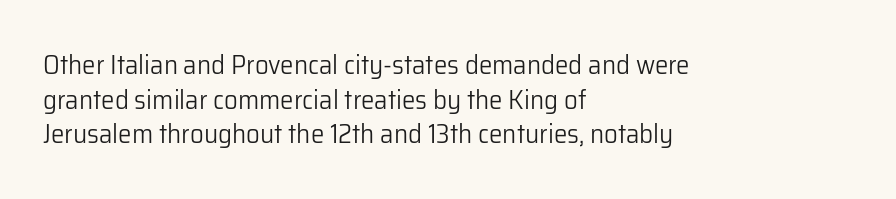
{"italic": "no", "bold": "no", "underline": "no", "align": "left", "line_spacing": "normal", "line_spacing_ratio": 1.28, "letter_spacing": "normal", "letter_spacing_em": 0.0, "glyph_px": 27}
